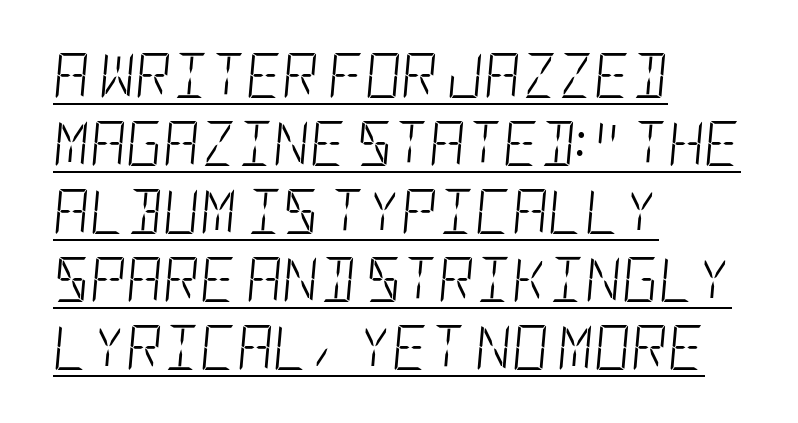
Q: Is the text bold? A: No.
Q: Is the text italic (slanted)? A: Yes, it leans right by about 5 degrees.
Q: Is the text underlined? A: Yes.
Q: How is the paragraph aligned? A: Left-aligned.
Q: Is the spacing between letters normal or unusually wide? A: Normal.
Q: Is the spacing between lines tight, normal or loose? A: Normal.
Q: Width (condensed, normal, or wide)? A: Condensed.
Q: Stroke contrast? A: Low.
Q: x-height? A: Large.
